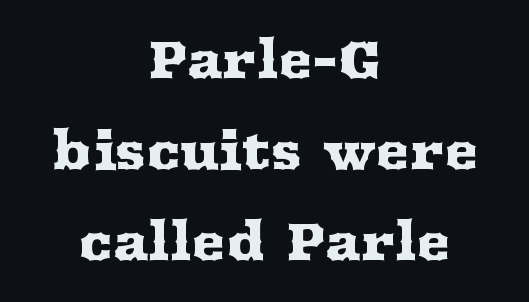
{"serif": "yes", "italic": "no", "width": "wide", "stroke_contrast": "medium", "x_height": "medium", "monospaced": "no", "underline": "no", "align": "center", "line_spacing_ratio": 1.75, "letter_spacing": "normal", "letter_spacing_em": 0.0, "glyph_px": 52}
